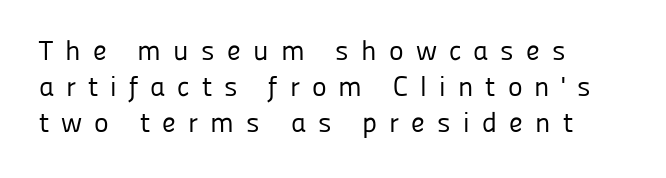
{"serif": "no", "italic": "no", "bold": "no", "weight": "regular", "width": "normal", "stroke_contrast": "low", "x_height": "medium", "monospaced": "no", "underline": "no", "align": "left", "line_spacing": "normal", "line_spacing_ratio": 1.28, "letter_spacing": "wide", "letter_spacing_em": 0.43, "glyph_px": 28}
